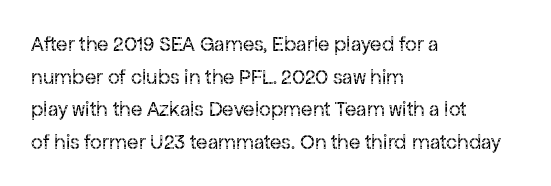
{"italic": "no", "bold": "no", "underline": "no", "align": "left", "line_spacing": "normal", "line_spacing_ratio": 1.55, "letter_spacing": "normal", "letter_spacing_em": 0.0, "glyph_px": 21}
